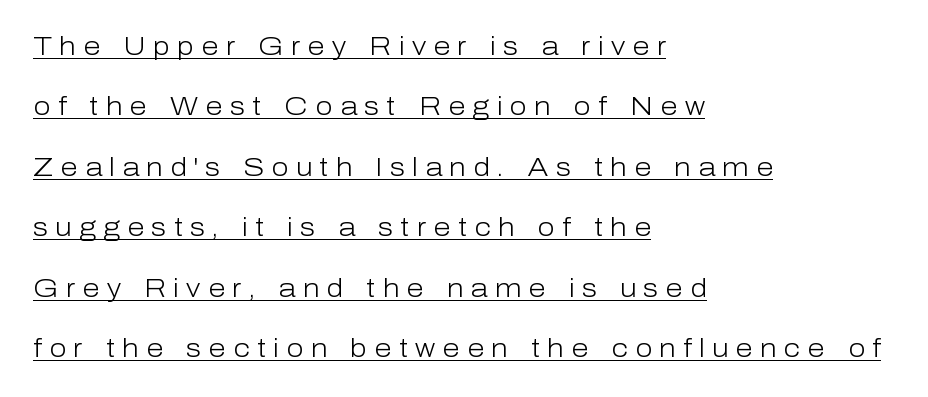
This sample uses expanded letter spacing, leaving extra air between glyphs. One-word summary of the alignment: left. The passage shown is not bold in any degree. Honestly, the rows look like they've been pulled way apart. The letters stand straight up with perfectly vertical stems. A continuous stroke trails under the words, as in a hyperlink.
